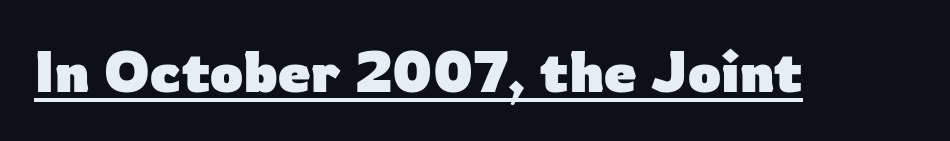
{"serif": "no", "italic": "no", "bold": "yes", "weight": "heavy", "width": "normal", "stroke_contrast": "low", "x_height": "medium", "monospaced": "no", "underline": "yes", "letter_spacing": "normal", "letter_spacing_em": 0.0, "glyph_px": 58}
